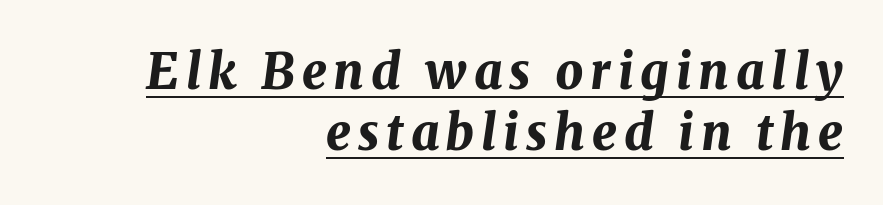
{"italic": "yes", "lean": "right", "slant_degrees": 8, "bold": "yes", "weight": "bold", "width": "normal", "stroke_contrast": "medium", "x_height": "medium", "monospaced": "no", "underline": "yes", "align": "right", "line_spacing": "normal", "line_spacing_ratio": 1.25, "glyph_px": 49}
